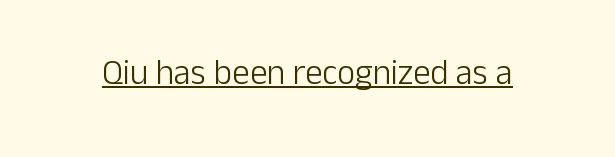
The passage shown is typeset with a sans-serif family. Do the characters align in a grid? No, the font is proportional. Does the lettering tilt? It doesn't — this is upright. Like a heading marked for emphasis, these lines bear an underscore. Honestly, the letter spacing is just normal — you wouldn't notice it.
